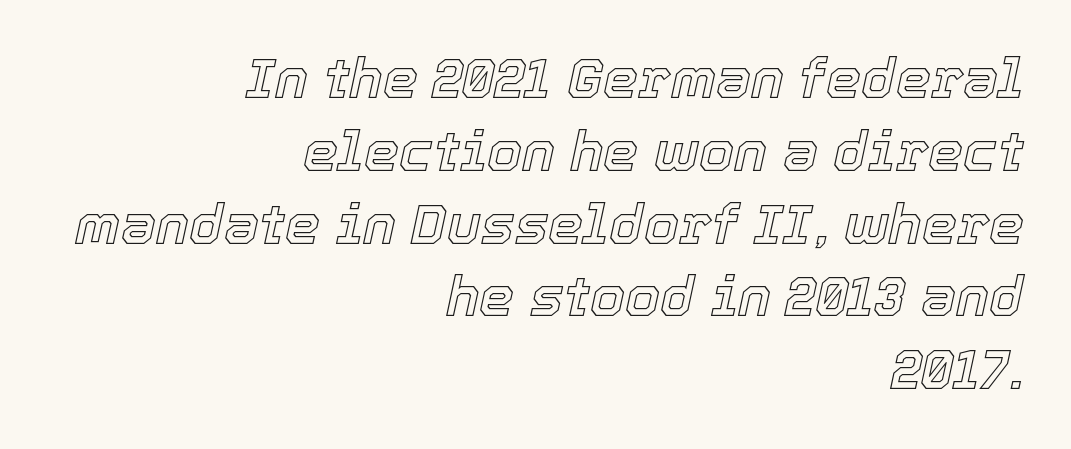
Looks like regular typesetting: each glyph gets only the width it needs. Tracking here is standard; glyphs follow each other at the usual distance. Compared with typical paragraphs, the rows here are spaced about the same. The text block is weighted toward the right margin, trailing off unevenly leftward.
